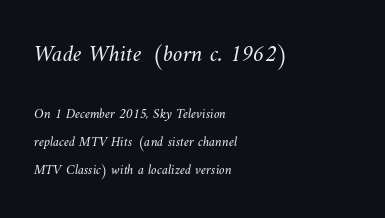
{"bold": "no", "underline": "no", "align": "left", "line_spacing": "loose", "line_spacing_ratio": 2.02, "letter_spacing": "normal", "letter_spacing_em": 0.0, "larger_block": "first", "size_ratio": 1.71, "glyph_px": 24}
